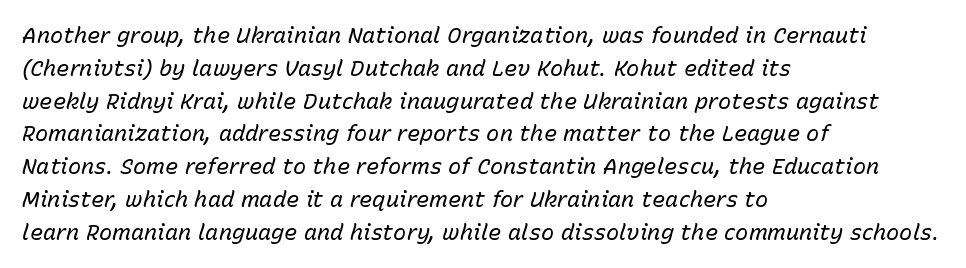
The image shows 22 px text type, italic (leaning right); set left-aligned, normal line spacing (1.49x), normal letter spacing, not underlined.
